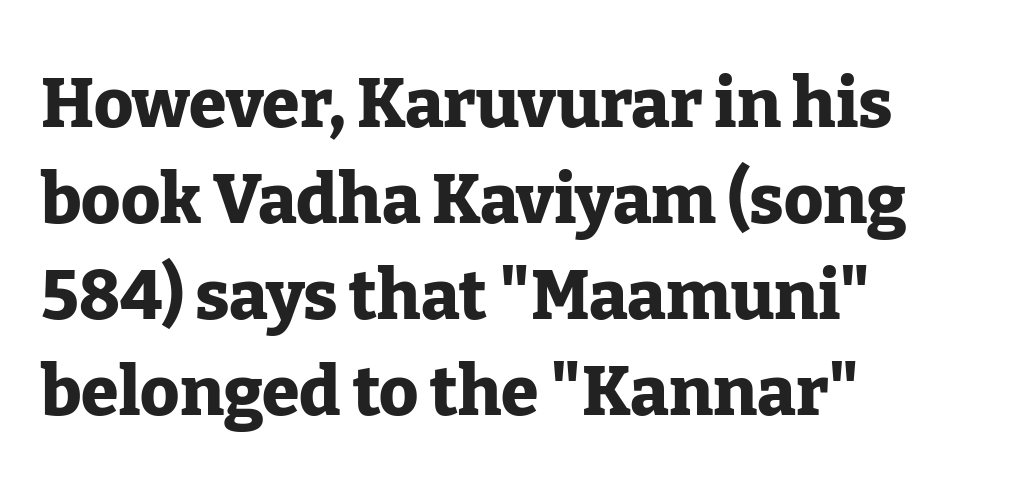
Honestly, the letter spacing is just normal — you wouldn't notice it. What's the leading like? Ordinary, nothing unusual. Is the block centered? No — it sits flush against the left margin. Weight: bold. Font category for this specimen: serif. Proportional: the letters do not fall into vertical columns.
